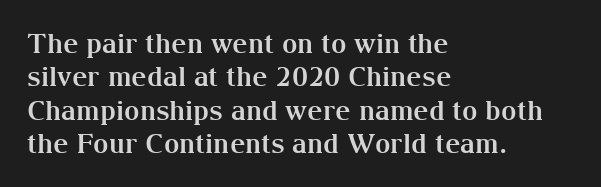
{"italic": "no", "bold": "yes", "underline": "no", "align": "left", "line_spacing_ratio": 1.24, "letter_spacing": "normal", "letter_spacing_em": 0.0, "glyph_px": 27}
